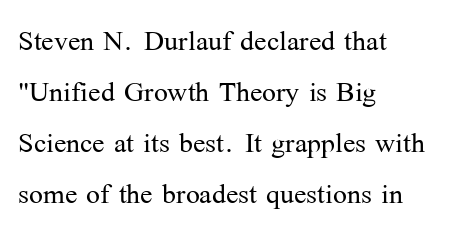
The image shows 37 px light serif type, upright; set left-aligned, normal line spacing (1.38x), normal letter spacing, not underlined; medium stroke contrast and a medium x-height.
